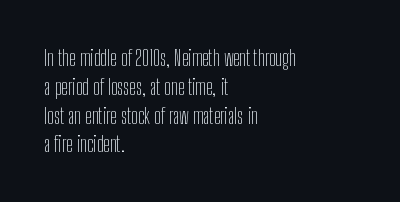
{"italic": "no", "bold": "no", "underline": "no", "align": "left", "line_spacing": "normal", "line_spacing_ratio": 1.31, "letter_spacing": "normal", "letter_spacing_em": 0.0, "glyph_px": 22}
